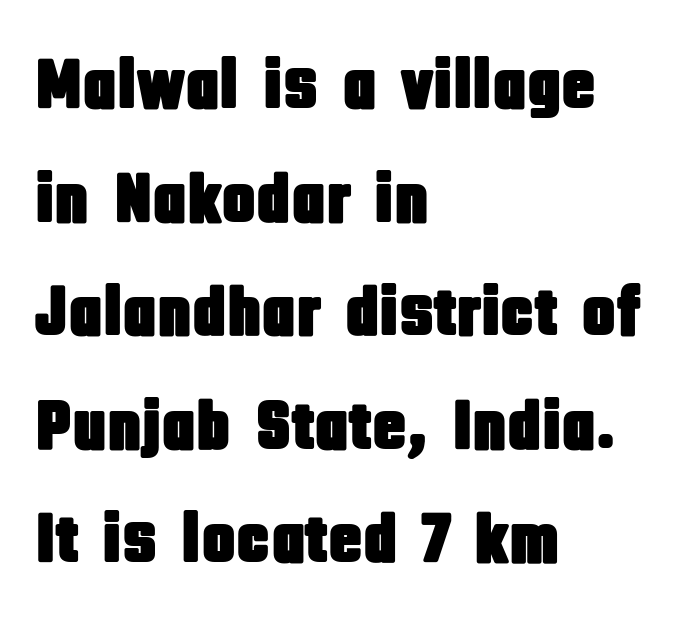
The image shows 71 px condensed sans-serif type, upright; set left-aligned, normal line spacing (1.6x), normal letter spacing, not underlined; low stroke contrast and a large x-height.
